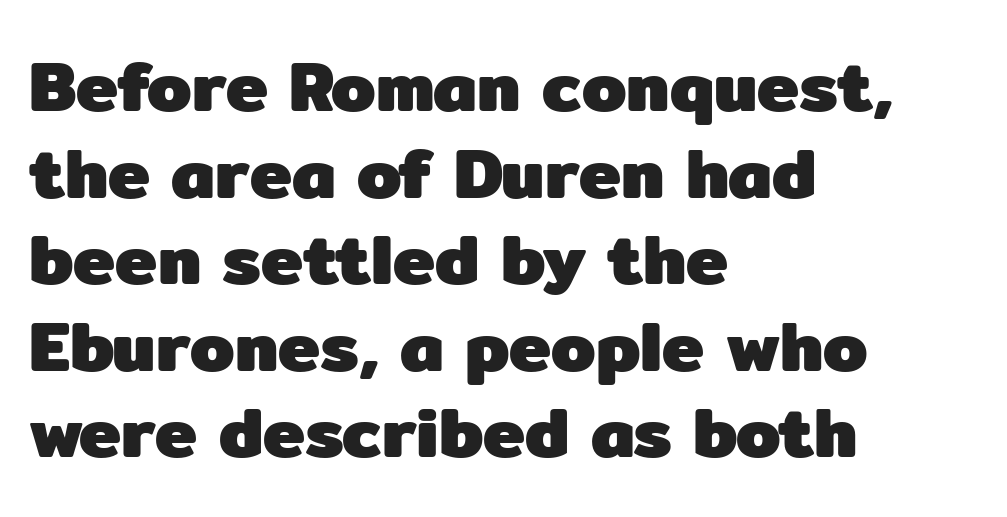
The image shows 71 px heavy sans-serif type, upright; set left-aligned, line spacing 1.22x, normal letter spacing, not underlined; low stroke contrast and a medium x-height.
